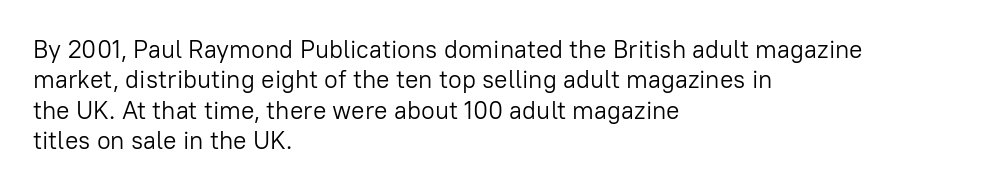
{"italic": "no", "bold": "no", "underline": "no", "align": "left", "line_spacing_ratio": 1.22, "letter_spacing": "normal", "letter_spacing_em": 0.0, "glyph_px": 25}
